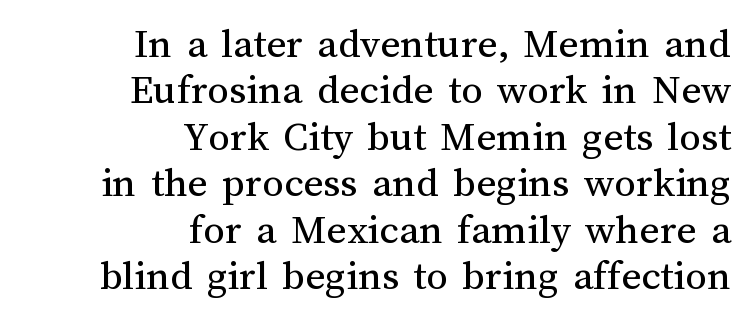
Q: Is the text bold? A: No.
Q: Is the text italic (slanted)? A: No, it is upright.
Q: Is the text underlined? A: No.
Q: How is the paragraph aligned? A: Right-aligned.
Q: Is the spacing between letters normal or unusually wide? A: Normal.
Q: Is the spacing between lines tight, normal or loose? A: Tight.
Q: Width (condensed, normal, or wide)? A: Normal.
Q: Stroke contrast? A: Medium.
Q: x-height? A: Medium.
Q: Monospaced? A: No.
